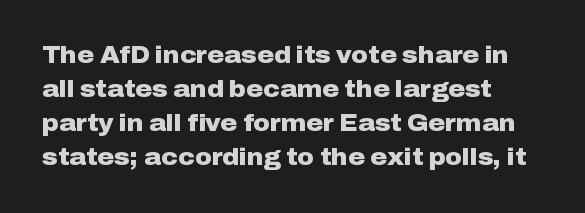
{"italic": "no", "bold": "yes", "underline": "no", "align": "left", "line_spacing": "normal", "line_spacing_ratio": 1.48, "letter_spacing": "normal", "letter_spacing_em": 0.0, "glyph_px": 23}
